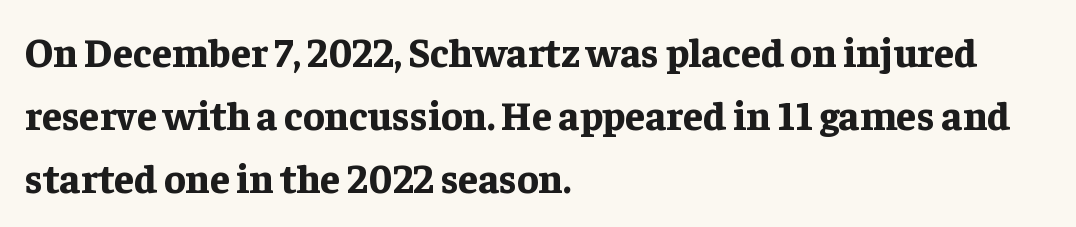
The space between consecutive lines is moderate. Tall strokes in this sample are plumb rather than angled. Type without underlining. A typesetter would call this zero additional tracking. These lines are rendered in a variable-pitch font. The text block is weighted toward the left margin, trailing off unevenly rightward.
